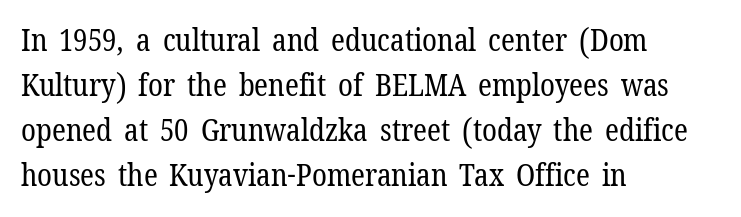
The image shows 30 px regular-weight serif type, upright; set left-aligned, normal line spacing (1.5x), normal letter spacing, not underlined; low stroke contrast and a medium x-height.
